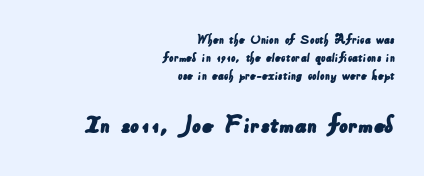
Q: Is the typeface a serif or a sans-serif typeface? A: Sans-serif.
Q: Is the text underlined? A: No.
Q: How is the paragraph aligned? A: Right-aligned.
Q: Is the spacing between letters normal or unusually wide? A: Normal.
Q: Is the spacing between lines tight, normal or loose? A: Normal.
Q: Which block of text is set in a larger size, the first (top) or the second (bottom)? A: The second (bottom) one.
Q: Width (condensed, normal, or wide)? A: Normal.
Q: Stroke contrast? A: Low.
Q: x-height? A: Small.
Q: Monospaced? A: No.
